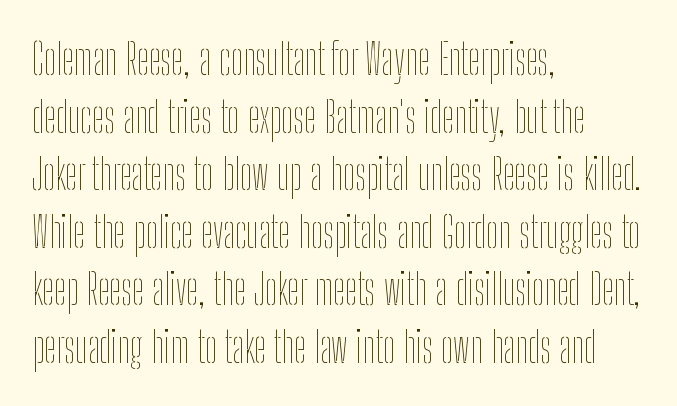
The image shows 43 px thin, condensed type, upright; set left-aligned, normal line spacing (1.34x), normal letter spacing, not underlined; low stroke contrast and a medium x-height.
